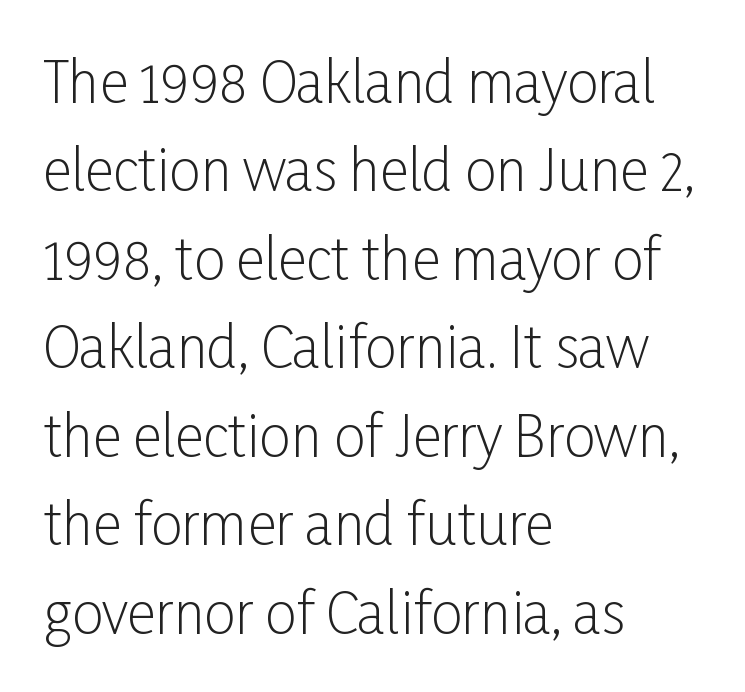
The image shows 56 px light, condensed sans-serif type, upright; set left-aligned, normal line spacing (1.58x), normal letter spacing, not underlined; low stroke contrast and a medium x-height.
